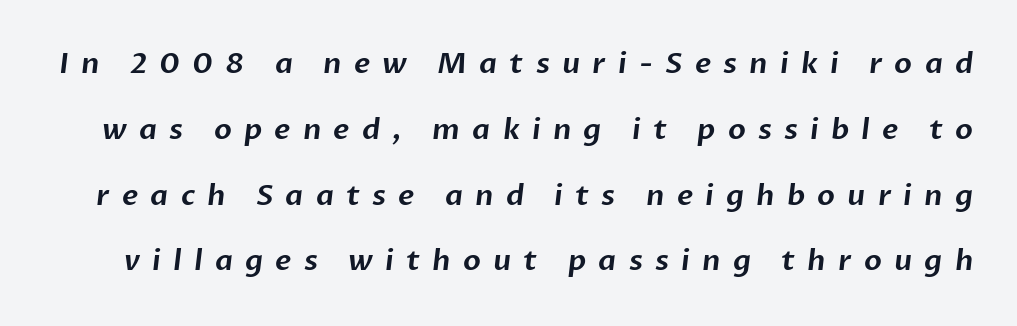
Q: Is the typeface a serif or a sans-serif typeface? A: Sans-serif.
Q: Is the text underlined? A: No.
Q: Is the spacing between letters normal or unusually wide? A: Unusually wide.
Q: Is the spacing between lines tight, normal or loose? A: Loose.
Q: Width (condensed, normal, or wide)? A: Normal.
Q: Stroke contrast? A: Low.
Q: x-height? A: Medium.
Q: Monospaced? A: No.
